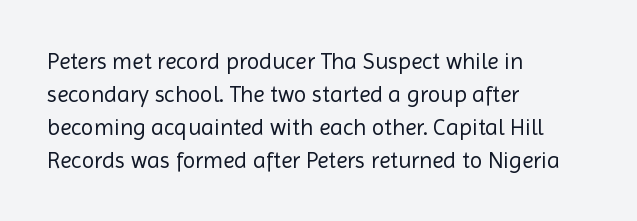
Honestly, the row spacing looks completely unremarkable. Caption: face not bold, strokes unweighted. Posture: vertical. This rendering features lettering with no underline. The setting favours the left margin, as ordinary paragraphs usually do.
